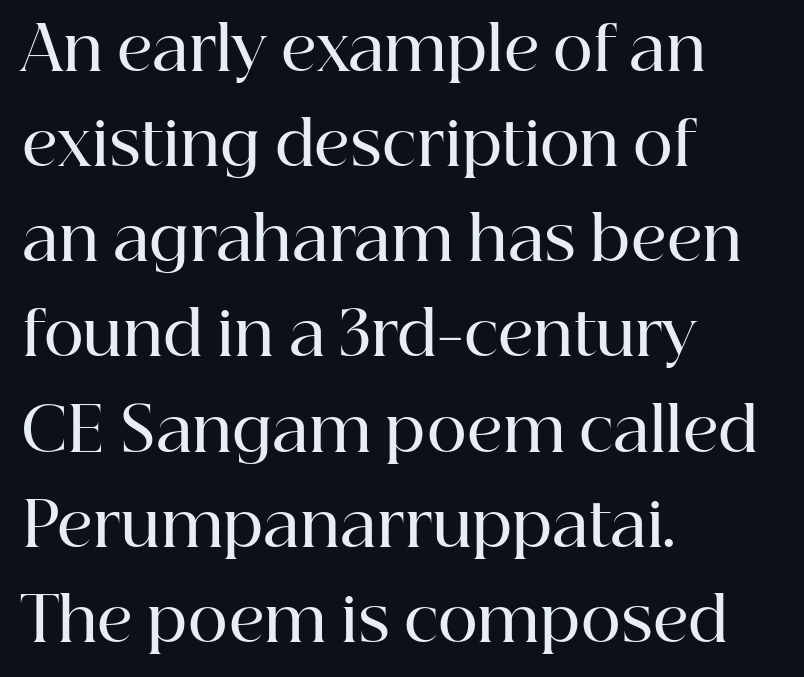
{"serif": "yes", "italic": "no", "bold": "semi", "weight": "semibold", "width": "normal", "stroke_contrast": "high", "x_height": "medium", "monospaced": "no", "underline": "no", "align": "left", "line_spacing": "normal", "line_spacing_ratio": 1.56, "letter_spacing": "normal", "letter_spacing_em": 0.0, "glyph_px": 61}
